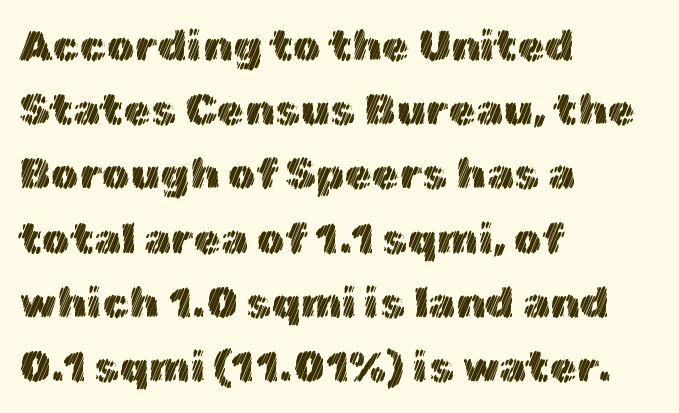
Q: Is the text italic (slanted)? A: No, it is upright.
Q: Is the text underlined? A: No.
Q: How is the paragraph aligned? A: Left-aligned.
Q: Is the spacing between letters normal or unusually wide? A: Normal.
Q: Is the spacing between lines tight, normal or loose? A: Normal.
Q: Width (condensed, normal, or wide)? A: Normal.
Q: x-height? A: Medium.
Q: Monospaced? A: No.
